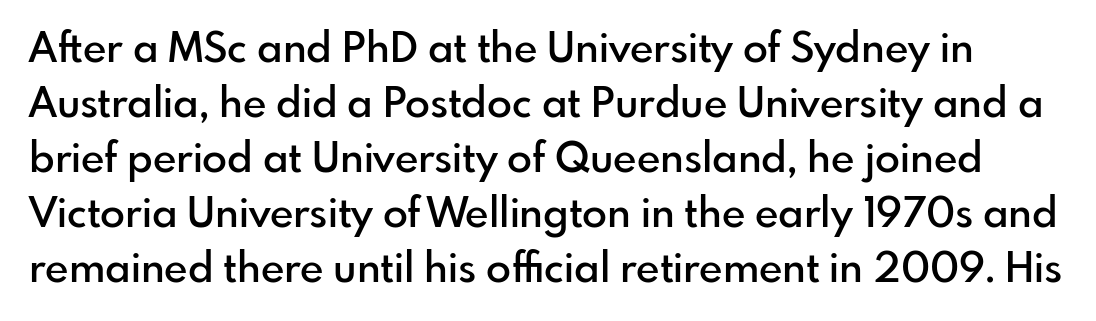
The image shows 41 px semibold sans-serif type, upright; set normal line spacing (1.34x), normal letter spacing, not underlined; low stroke contrast and a small x-height.
